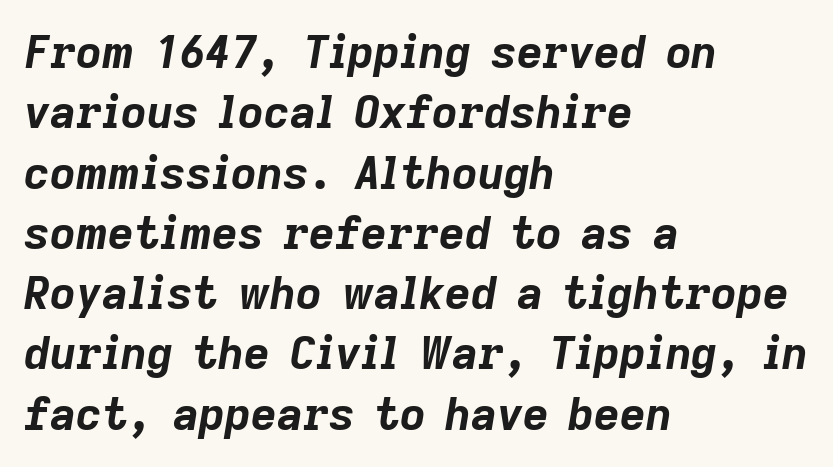
These lines stack with their left ends in a neat column. Lines of text with bare space underneath. Students, note that the glyphs here touch the page at normal intervals. This sample has the flowing, uneven cadence of proportional lettering. The rendering uses a bold face; every stroke is thick and dark. Each new line begins a customary step beneath the previous one.
